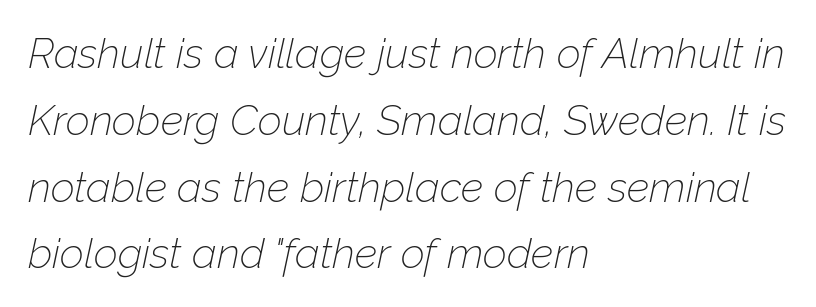
The image shows 42 px thin type, italic (leaning right); set left-aligned, normal line spacing (1.59x), normal letter spacing, not underlined; low stroke contrast and a medium x-height.
